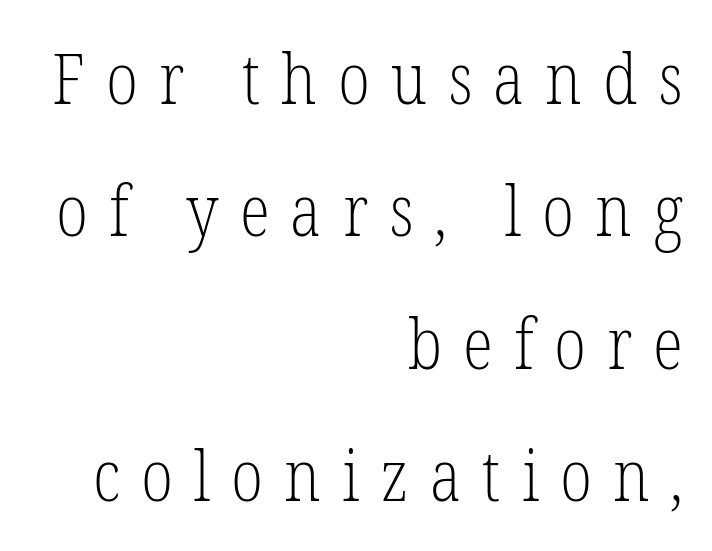
Do the characters align in a grid? No, the font is proportional. Characters remain perfectly vertical along every line. Each word looks stretched out because of the extra space between its letters. These lines are set flush right with a ragged left edge.
